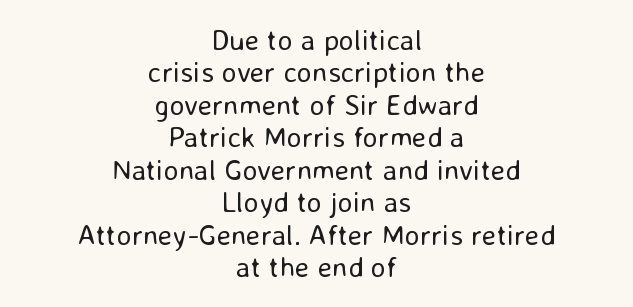
This sample uses plain, unmodified letter spacing. You could barely slide anything between these rows. Varying glyph widths throughout — classic text-font behaviour. A sans-serif font was chosen for this passage.
